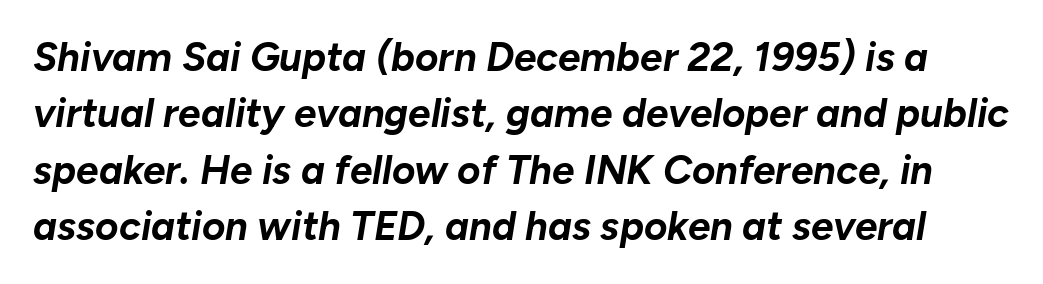
Q: Is the text bold? A: Yes.
Q: Is the text italic (slanted)? A: Yes, it leans right by about 10 degrees.
Q: Is the text underlined? A: No.
Q: Is the spacing between letters normal or unusually wide? A: Normal.
Q: Is the spacing between lines tight, normal or loose? A: Normal.
Q: Width (condensed, normal, or wide)? A: Normal.
Q: Stroke contrast? A: Low.
Q: x-height? A: Medium.
Q: Monospaced? A: No.
